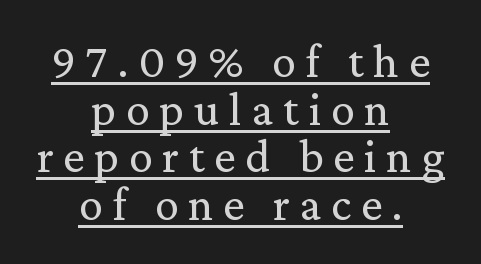
The image shows 48 px regular-weight serif type, upright; set centered, tight line spacing (0.99x), unusually wide letter spacing (+0.2 em), underlined; medium stroke contrast and a medium x-height.
